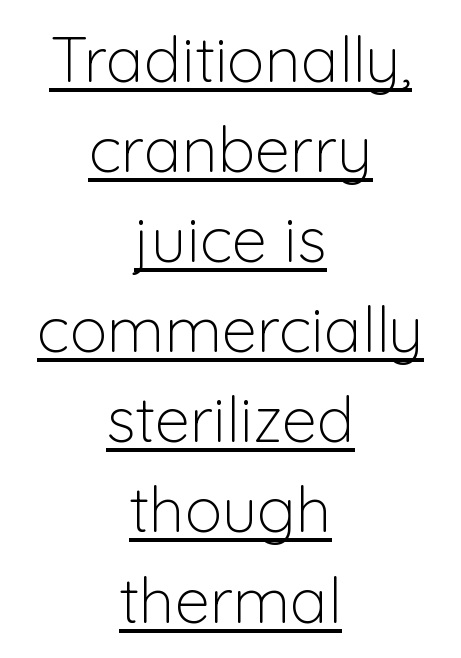
The image shows 63 px light sans-serif type, upright; set centered, normal line spacing (1.43x), normal letter spacing, underlined; low stroke contrast and a medium x-height.
